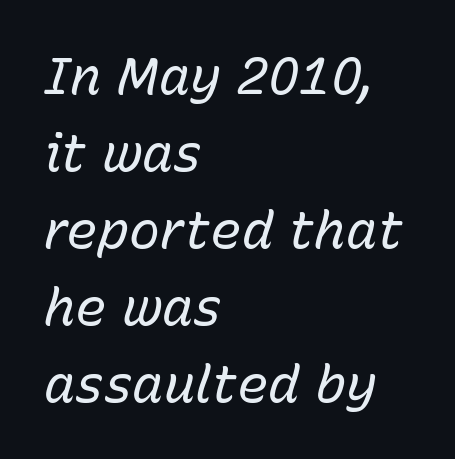
Compared with typical paragraphs, the rows here are spaced about the same. It's the slanting kind of type. If you drew a ruler down the left edge, every line would touch it. Quick note: underline off. Vertical stems look standard width or narrower in stroke.
